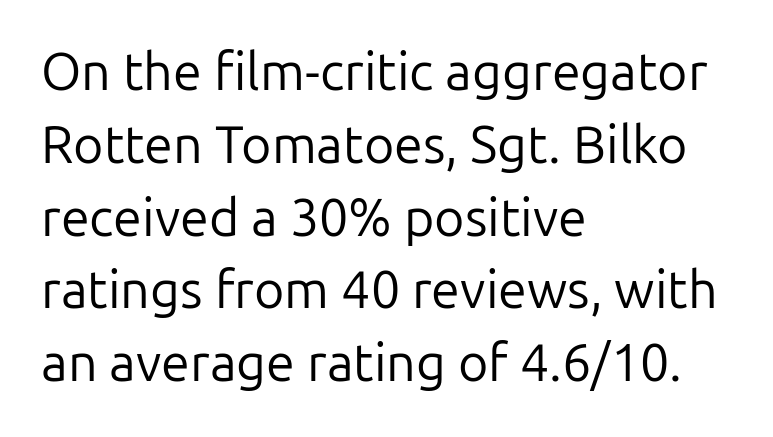
{"serif": "no", "italic": "no", "bold": "no", "weight": "regular", "width": "normal", "stroke_contrast": "low", "x_height": "medium", "monospaced": "no", "underline": "no", "align": "left", "line_spacing": "normal", "line_spacing_ratio": 1.4, "letter_spacing": "normal", "letter_spacing_em": 0.0, "glyph_px": 52}
